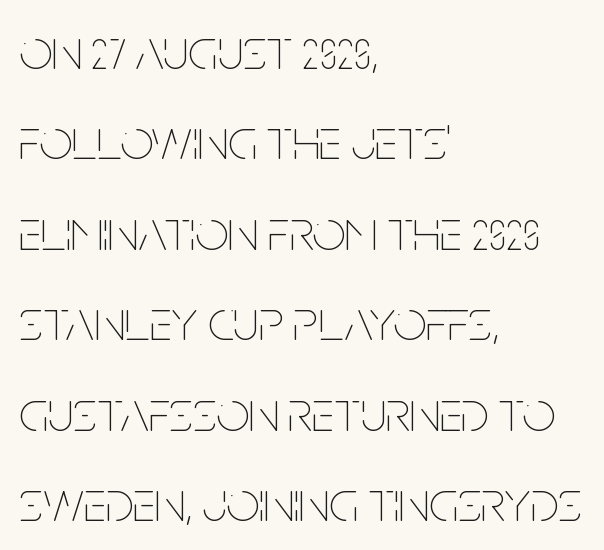
Spacing verdict: proportional, widths tailored to each character. A bare baseline throughout the passage. Posture: straight, roman, zero tilt. Reading down the column, the eye jumps a familiar distance to each next line. Look at the tracking — it's just the regular setting, nothing added.
